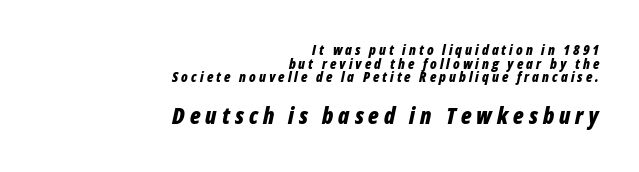
{"italic": "yes", "lean": "right", "slant_degrees": 12, "bold": "yes", "underline": "no", "align": "right", "line_spacing": "tight", "line_spacing_ratio": 0.97, "letter_spacing": "wide", "letter_spacing_em": 0.22, "larger_block": "second", "size_ratio": 1.64, "glyph_px": 23}
